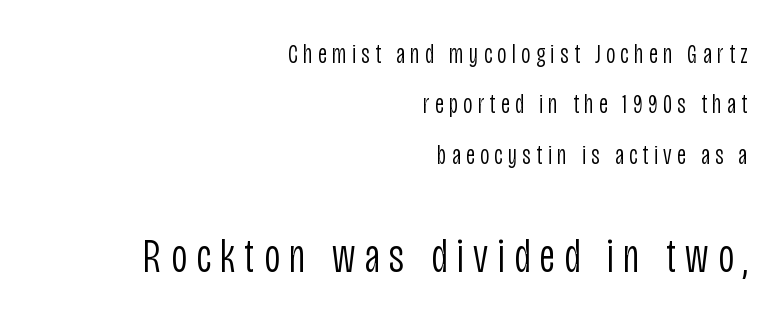
Q: Is the text bold? A: No.
Q: Is the text italic (slanted)? A: No, it is upright.
Q: Is the typeface a serif or a sans-serif typeface? A: Sans-serif.
Q: Is the text underlined? A: No.
Q: How is the paragraph aligned? A: Right-aligned.
Q: Which block of text is set in a larger size, the first (top) or the second (bottom)? A: The second (bottom) one.
Q: Width (condensed, normal, or wide)? A: Condensed.
Q: Stroke contrast? A: Low.
Q: x-height? A: Large.
Q: Monospaced? A: No.
